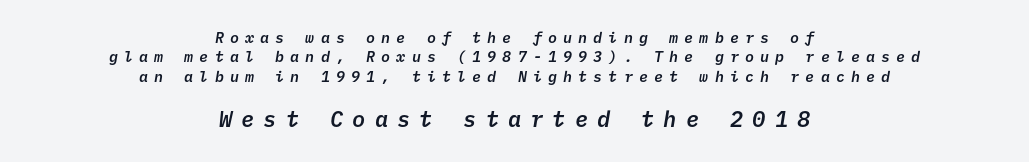
Q: Is the text bold? A: Semi-bold.
Q: Is the text underlined? A: No.
Q: How is the paragraph aligned? A: Centered.
Q: Is the spacing between letters normal or unusually wide? A: Unusually wide.
Q: Is the spacing between lines tight, normal or loose? A: Normal.
Q: Which block of text is set in a larger size, the first (top) or the second (bottom)? A: The second (bottom) one.
